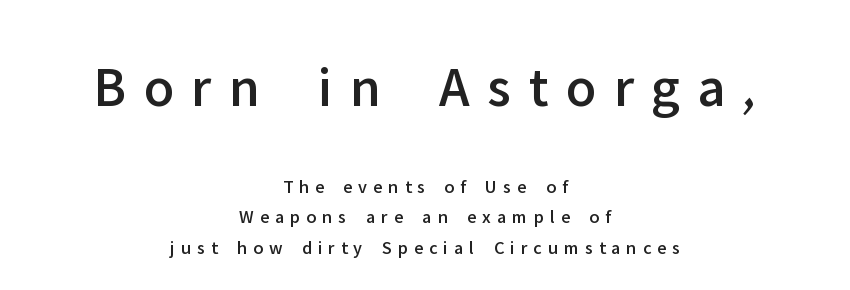
Q: Is the text italic (slanted)? A: No, it is upright.
Q: Is the typeface a serif or a sans-serif typeface? A: Sans-serif.
Q: Is the text underlined? A: No.
Q: How is the paragraph aligned? A: Centered.
Q: Is the spacing between letters normal or unusually wide? A: Unusually wide.
Q: Is the spacing between lines tight, normal or loose? A: Normal.
Q: Which block of text is set in a larger size, the first (top) or the second (bottom)? A: The first (top) one.
Q: Width (condensed, normal, or wide)? A: Normal.
Q: Stroke contrast? A: Low.
Q: x-height? A: Medium.
Q: Monospaced? A: No.
